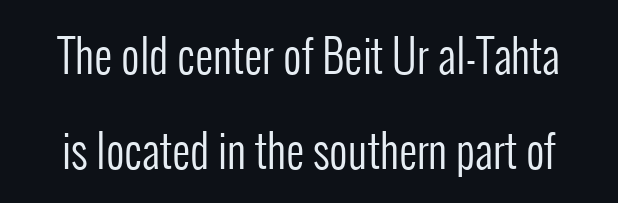
The letters look calm and open, with moderate or lighter stems. Do the characters align in a grid? No, the font is proportional. This sample uses a sans-serif face. Do the letters lean? They stand straight.
